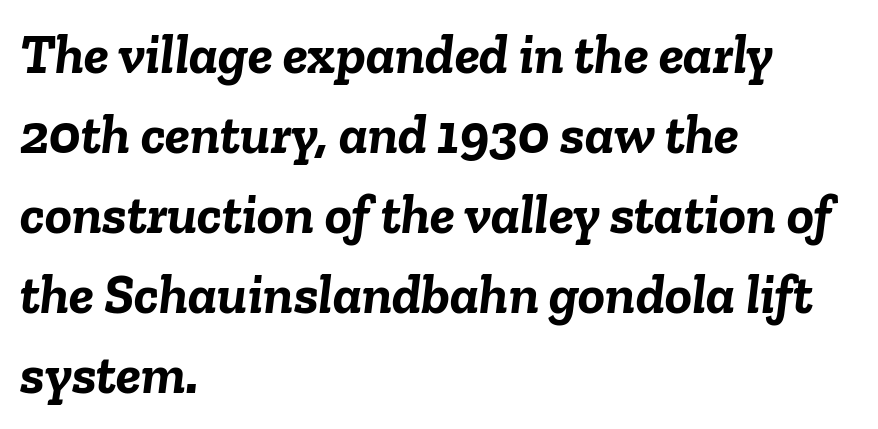
Q: Is the text bold? A: Yes.
Q: Is the text italic (slanted)? A: Yes, it leans right by about 6 degrees.
Q: Is the text underlined? A: No.
Q: How is the paragraph aligned? A: Left-aligned.
Q: Is the spacing between letters normal or unusually wide? A: Normal.
Q: Is the spacing between lines tight, normal or loose? A: Normal.
Q: Width (condensed, normal, or wide)? A: Normal.
Q: Stroke contrast? A: Low.
Q: x-height? A: Medium.
Q: Monospaced? A: No.
